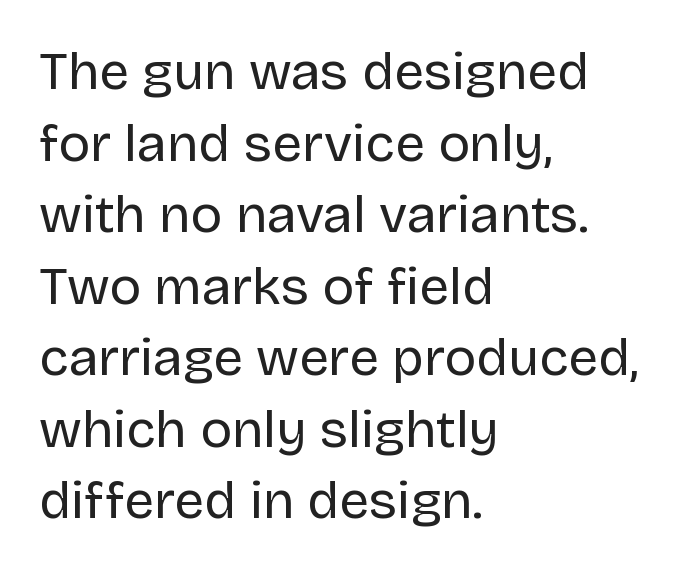
Q: Is the text bold? A: No.
Q: Is the text italic (slanted)? A: No, it is upright.
Q: Is the typeface a serif or a sans-serif typeface? A: Sans-serif.
Q: Is the text underlined? A: No.
Q: How is the paragraph aligned? A: Left-aligned.
Q: Is the spacing between letters normal or unusually wide? A: Normal.
Q: Is the spacing between lines tight, normal or loose? A: Normal.
Q: Width (condensed, normal, or wide)? A: Normal.
Q: Stroke contrast? A: Low.
Q: x-height? A: Large.
Q: Monospaced? A: No.
